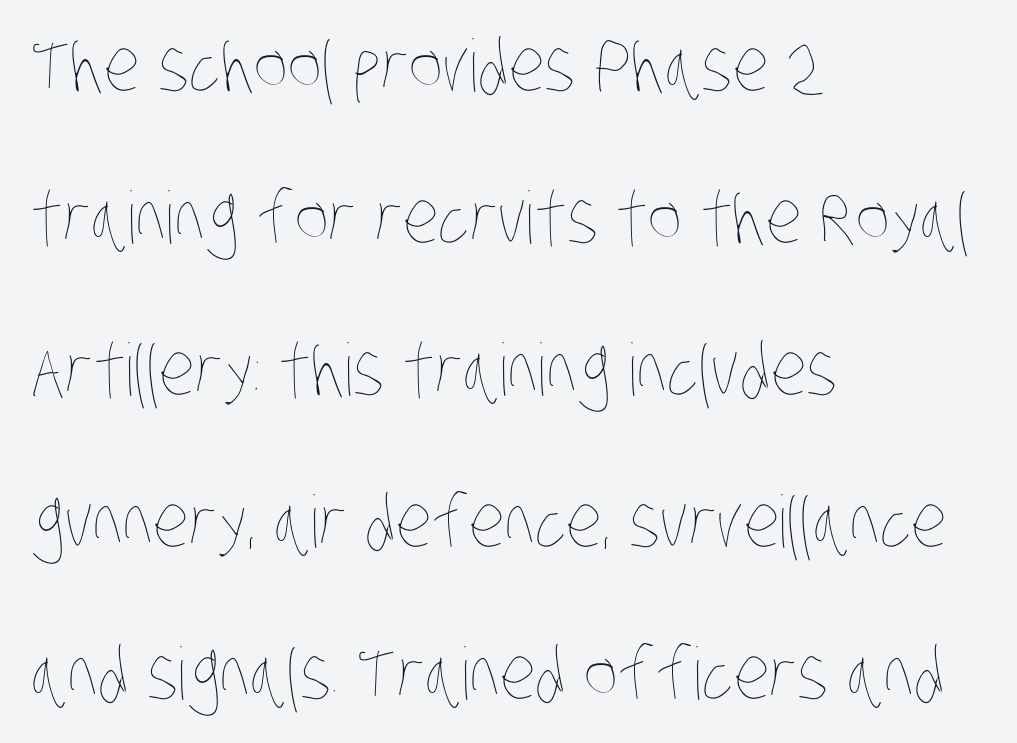
{"bold": "no", "weight": "thin", "width": "condensed", "stroke_contrast": "low", "x_height": "large", "monospaced": "no", "underline": "no", "align": "left", "line_spacing": "loose", "line_spacing_ratio": 2.11, "letter_spacing": "normal", "letter_spacing_em": 0.0, "glyph_px": 72}
